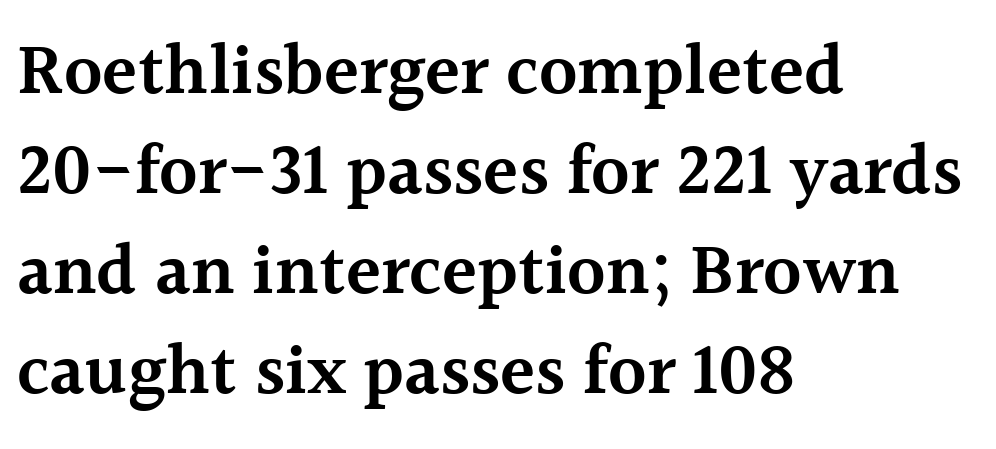
The image shows 72 px semibold serif type, upright; set left-aligned, normal line spacing (1.39x), normal letter spacing, not underlined; a medium x-height.
